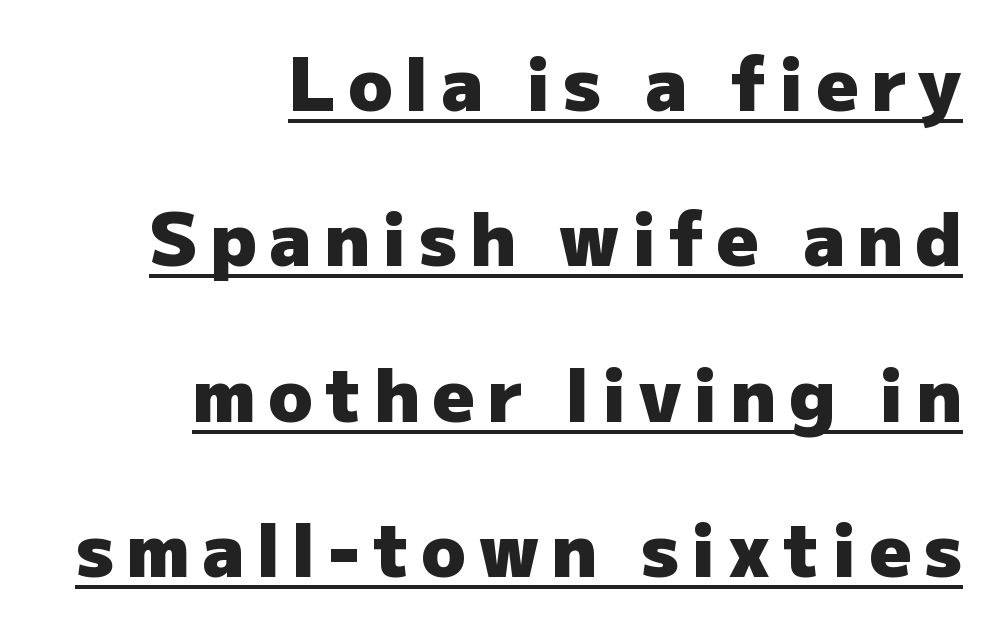
Q: Is the text bold? A: Yes.
Q: Is the text italic (slanted)? A: No, it is upright.
Q: Is the typeface a serif or a sans-serif typeface? A: Sans-serif.
Q: Is the text underlined? A: Yes.
Q: How is the paragraph aligned? A: Right-aligned.
Q: Is the spacing between lines tight, normal or loose? A: Loose.
Q: Width (condensed, normal, or wide)? A: Normal.
Q: Stroke contrast? A: Low.
Q: x-height? A: Medium.
Q: Monospaced? A: No.
